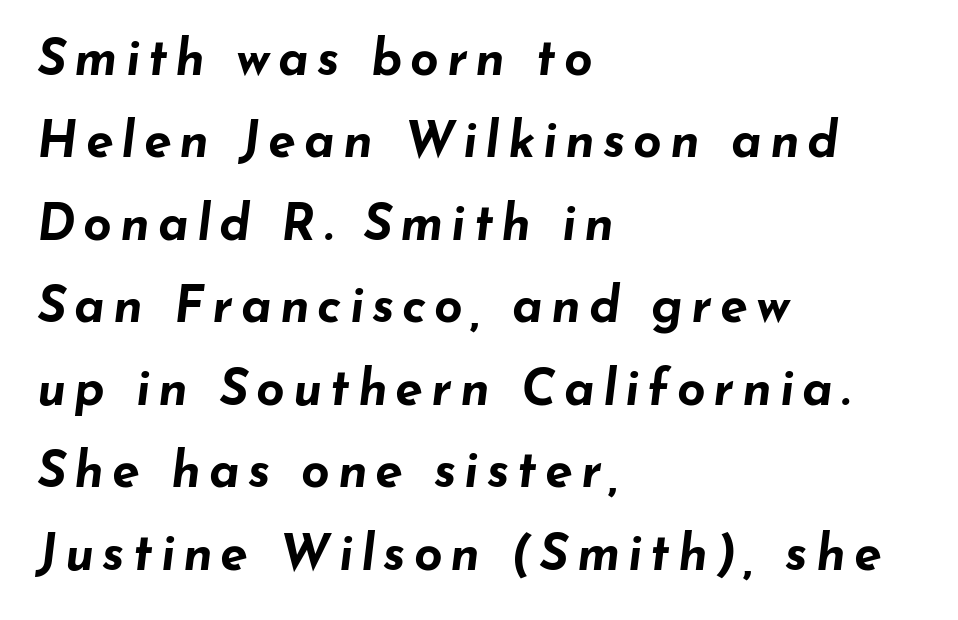
The image shows 50 px bold, wide type, italic (leaning right); set left-aligned, normal line spacing (1.65x), not underlined; low stroke contrast and a small x-height.
